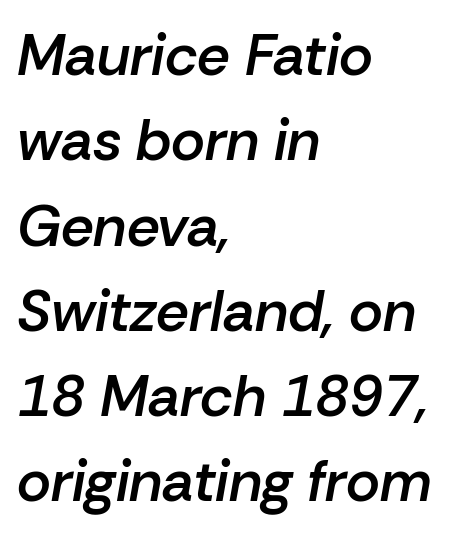
Bold? Not quite — semibold, heavier than regular but stopping short. Do the characters align in a grid? No, the font is proportional. Looking at the ascenders, they clearly lean. A bare baseline throughout the passage. Visually the block forms a straight wall on the left and a jagged coastline on the right. Leading: standard.
